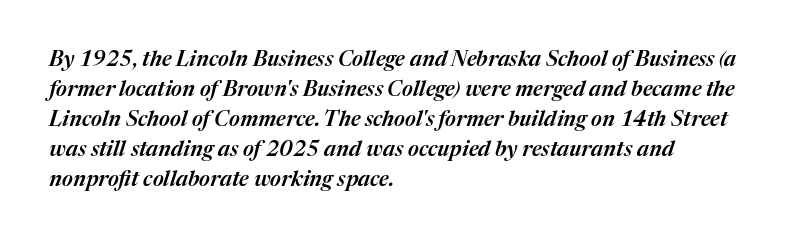
Alignment: flush left. Leading matches the norm, producing a regular column. Anything drawn beneath the words? Only blank space. Slant detected: the letters are inclined. The gaps between neighbouring characters are ordinary and unremarkable.
